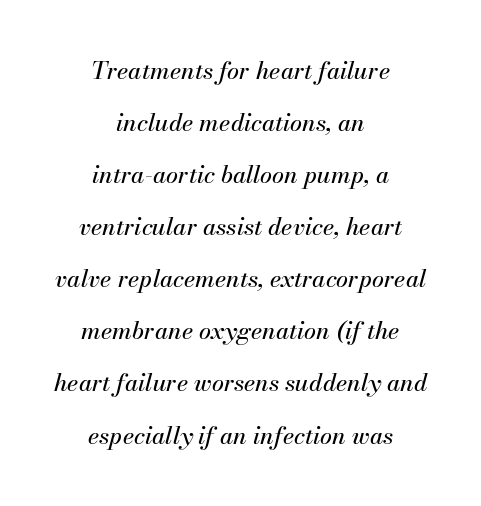
Q: Is the text italic (slanted)? A: Yes, it leans right by about 13 degrees.
Q: Is the text underlined? A: No.
Q: How is the paragraph aligned? A: Centered.
Q: Is the spacing between letters normal or unusually wide? A: Normal.
Q: Is the spacing between lines tight, normal or loose? A: Loose.
